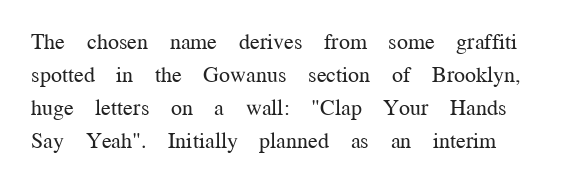
Q: Is the text bold? A: No.
Q: Is the text italic (slanted)? A: No, it is upright.
Q: Is the text underlined? A: No.
Q: How is the paragraph aligned? A: Left-aligned.
Q: Is the spacing between letters normal or unusually wide? A: Normal.
Q: Is the spacing between lines tight, normal or loose? A: Normal.
